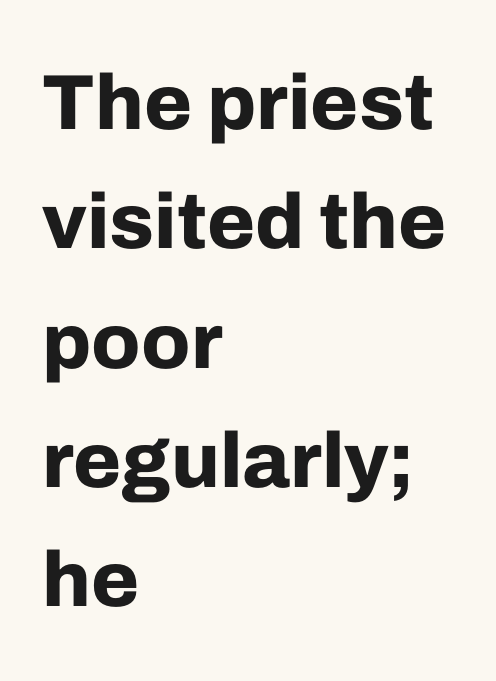
Each new line begins a customary step beneath the previous one. Each letter keeps its own natural width here, so spacing adapts to shape. Unmarked baselines from the first word to the last. The typesetter chose a ragged-right arrangement here. Is this a sans? Yes — the strokes have no serifs. Compared with an ordinary text face, these strokes are far heavier — a full bold.
